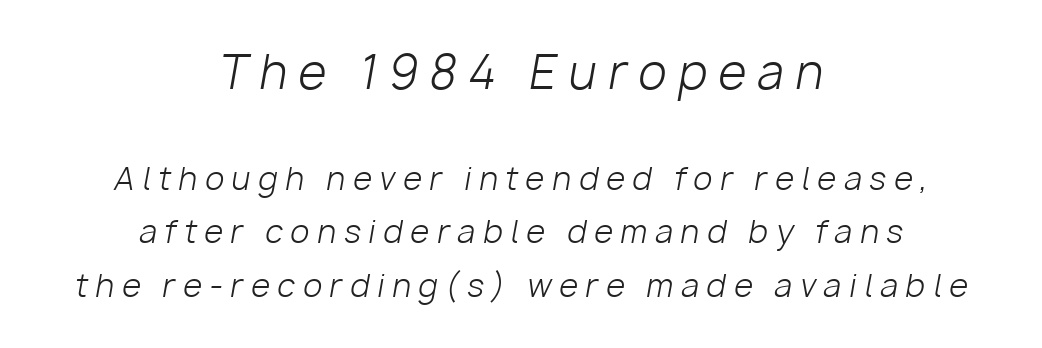
Compared with typical body copy, the letter spacing here is much looser. Is this a fixed-width face? No — the glyphs have proportional, varying widths. Character size in the leading block exceeds that of the trailing block. The cut favours lightness, reaching ordinary text weight at its darkest.
